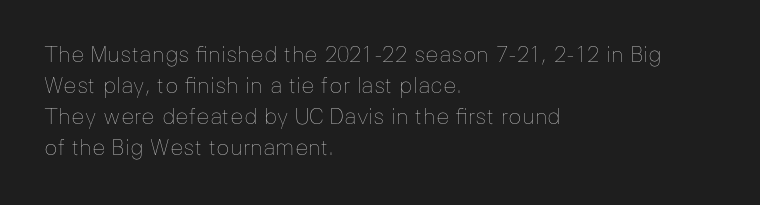
The image shows 22 px text type, upright; set left-aligned, normal line spacing (1.41x), normal letter spacing, not underlined.
